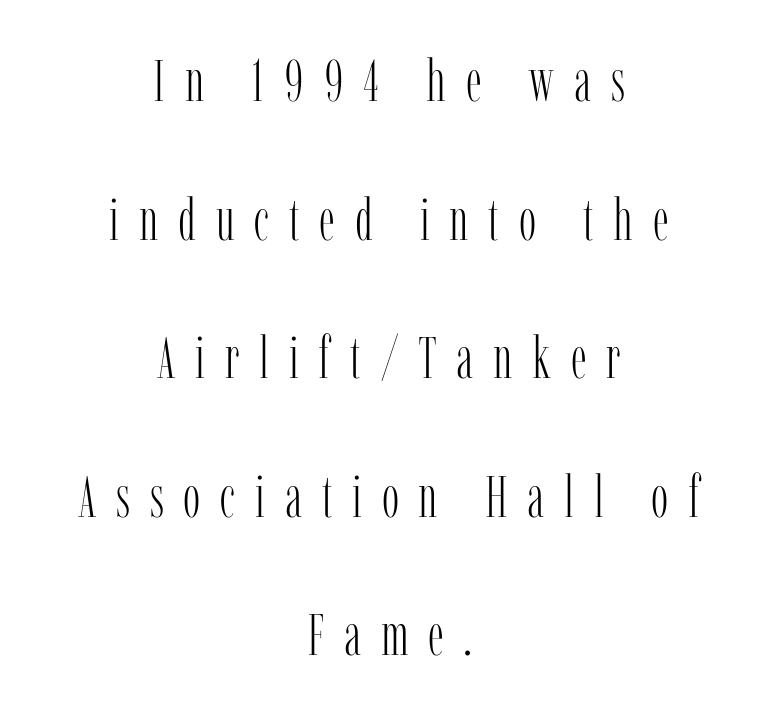
The image shows 58 px light, condensed serif type, upright; set centered, loose line spacing (2.39x), unusually wide letter spacing (+0.34 em), not underlined; low stroke contrast and a medium x-height.
